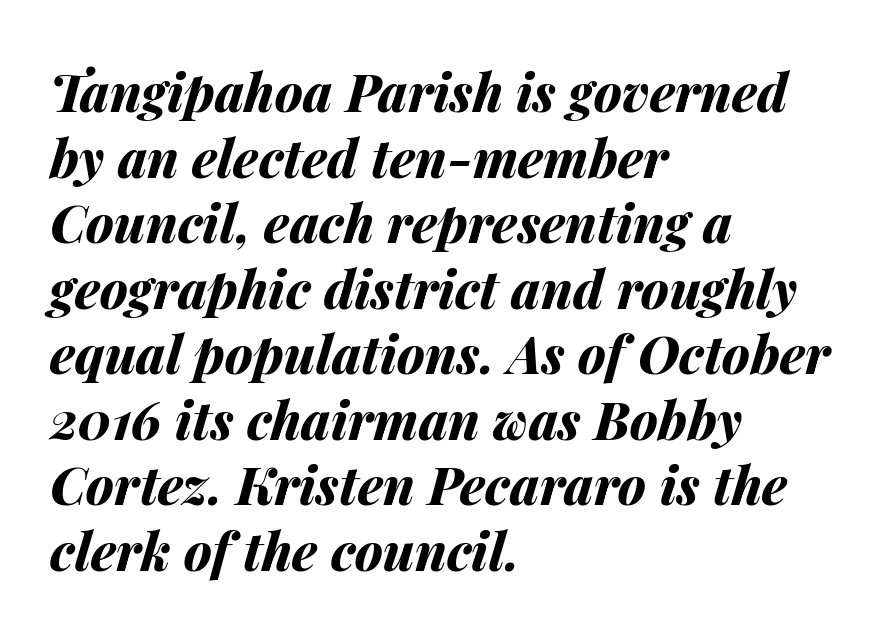
The image shows 52 px bold type, italic (leaning right); set left-aligned, normal line spacing (1.26x), normal letter spacing, not underlined; medium stroke contrast and a medium x-height.
